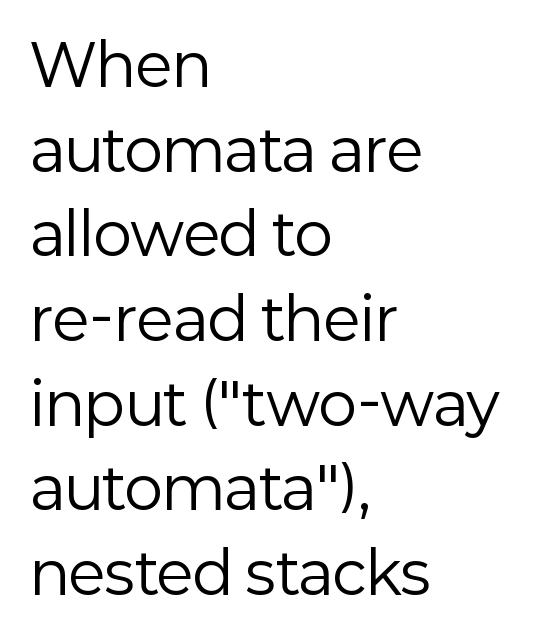
{"serif": "no", "italic": "no", "bold": "no", "weight": "regular", "width": "normal", "stroke_contrast": "low", "x_height": "medium", "monospaced": "no", "underline": "no", "align": "left", "line_spacing": "normal", "line_spacing_ratio": 1.46, "letter_spacing": "normal", "letter_spacing_em": 0.0, "glyph_px": 58}
